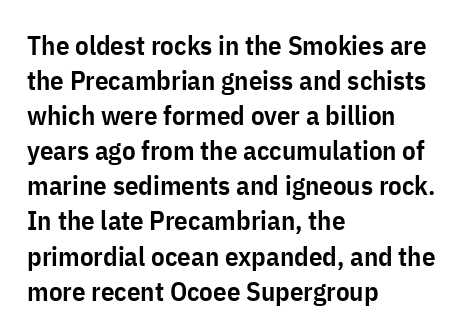
Q: Is the text bold? A: Semi-bold.
Q: Is the text italic (slanted)? A: No, it is upright.
Q: Is the text underlined? A: No.
Q: How is the paragraph aligned? A: Left-aligned.
Q: Is the spacing between letters normal or unusually wide? A: Normal.
Q: Is the spacing between lines tight, normal or loose? A: Normal.
